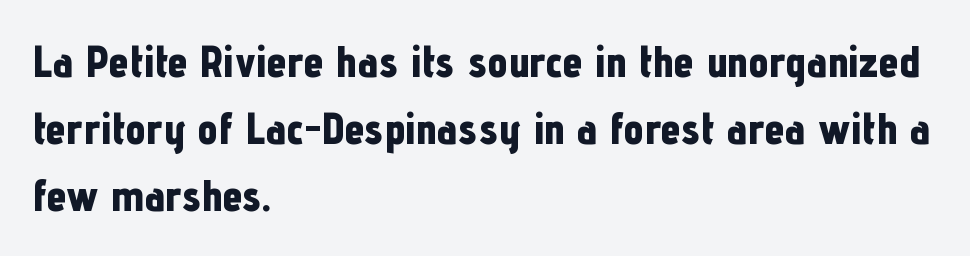
The image shows 45 px bold, condensed sans-serif type, upright; set left-aligned, normal line spacing (1.49x), normal letter spacing, not underlined; low stroke contrast and a medium x-height.
